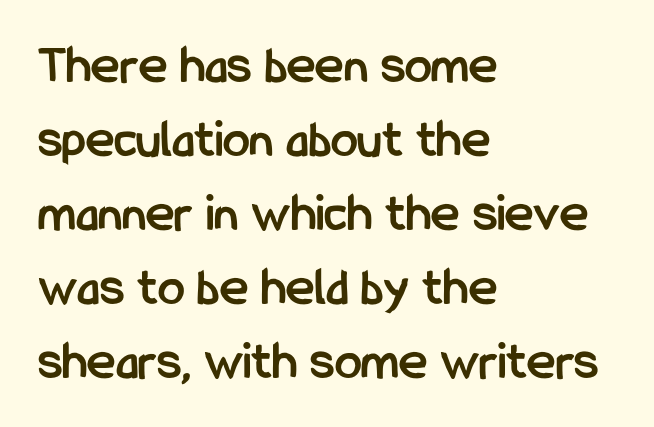
{"serif": "no", "italic": "no", "bold": "yes", "weight": "semibold", "width": "condensed", "stroke_contrast": "low", "x_height": "medium", "monospaced": "no", "underline": "no", "align": "left", "line_spacing": "normal", "line_spacing_ratio": 1.37, "letter_spacing": "normal", "letter_spacing_em": 0.0, "glyph_px": 54}
